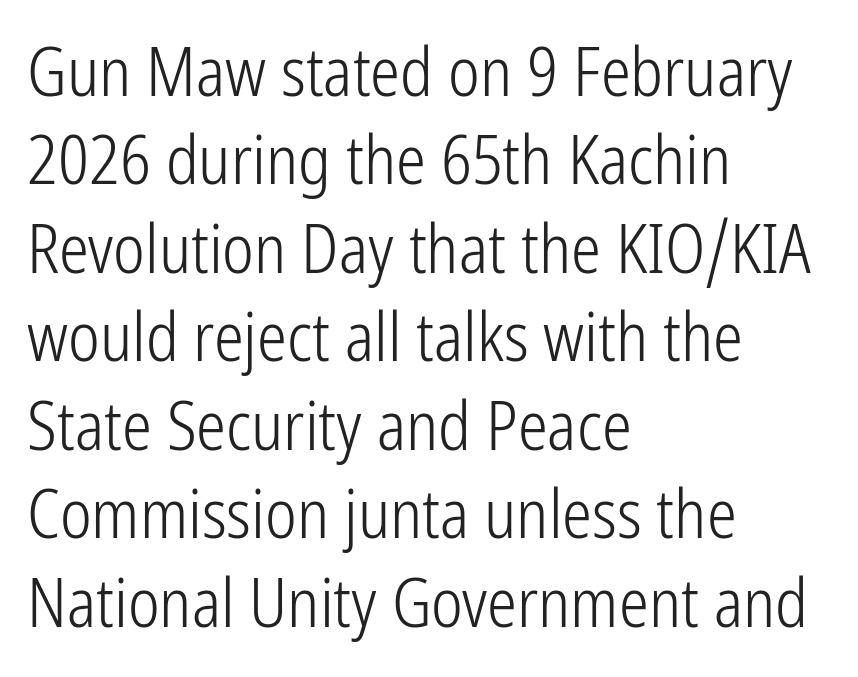
Q: Is the text bold? A: No.
Q: Is the text italic (slanted)? A: No, it is upright.
Q: Is the typeface a serif or a sans-serif typeface? A: Sans-serif.
Q: Is the text underlined? A: No.
Q: How is the paragraph aligned? A: Left-aligned.
Q: Is the spacing between letters normal or unusually wide? A: Normal.
Q: Is the spacing between lines tight, normal or loose? A: Normal.
Q: Width (condensed, normal, or wide)? A: Condensed.
Q: Stroke contrast? A: Low.
Q: x-height? A: Medium.
Q: Monospaced? A: No.
